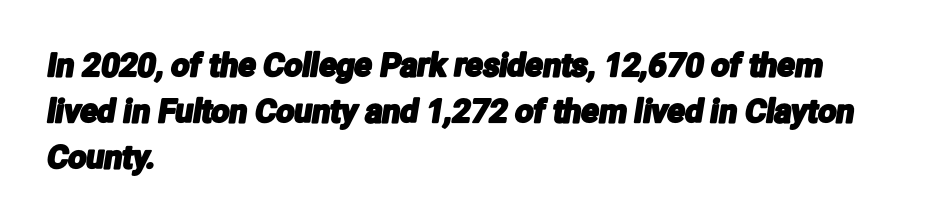
The image shows 32 px condensed sans-serif type; set left-aligned, normal line spacing (1.44x), normal letter spacing, not underlined; low stroke contrast and a medium x-height.
